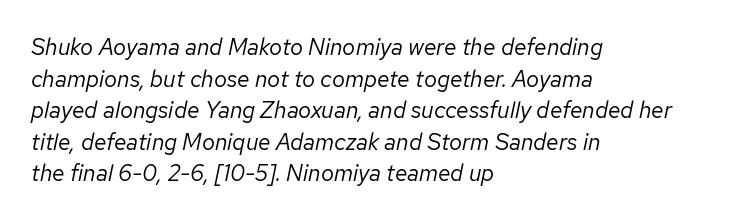
The image shows 23 px text type, italic (leaning right); set left-aligned, normal line spacing (1.37x), normal letter spacing, not underlined.
